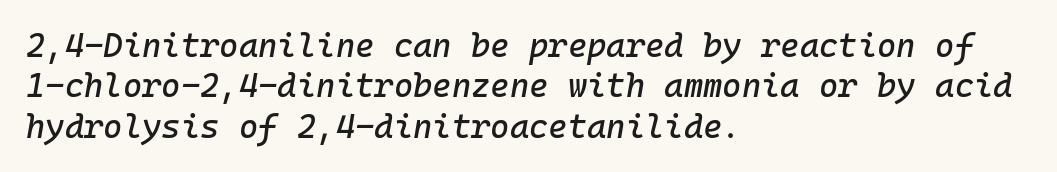
Q: Is the text italic (slanted)? A: Yes, it leans right by about 10 degrees.
Q: Is the text underlined? A: No.
Q: How is the paragraph aligned? A: Left-aligned.
Q: Is the spacing between letters normal or unusually wide? A: Normal.
Q: Width (condensed, normal, or wide)? A: Normal.
Q: Stroke contrast? A: Low.
Q: x-height? A: Medium.
Q: Monospaced? A: Yes.
